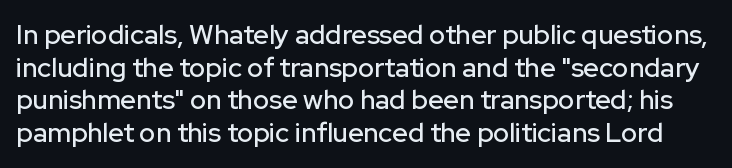
No word sits above an underline. The passage shown has conventional tracking throughout. Rendered with straight, roman letterforms.
